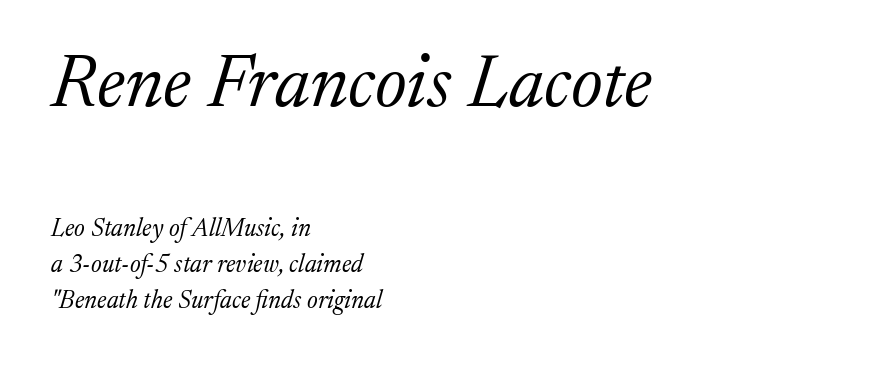
Only glyphs here, with clear space below each row. The text carries the slant typical of an italic or oblique font. The designer left line spacing at the default. One-word summary of the alignment: left. The emphasis by scale lands on block number one, above.
